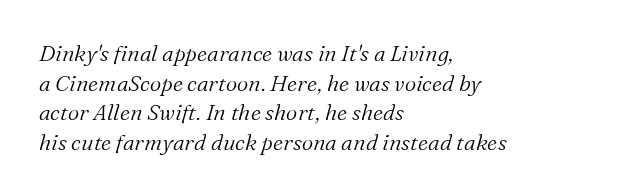
Q: Is the text bold? A: No.
Q: Is the text italic (slanted)? A: Yes, it leans right by about 16 degrees.
Q: Is the text underlined? A: No.
Q: How is the paragraph aligned? A: Left-aligned.
Q: Is the spacing between letters normal or unusually wide? A: Normal.
Q: Is the spacing between lines tight, normal or loose? A: Normal.
